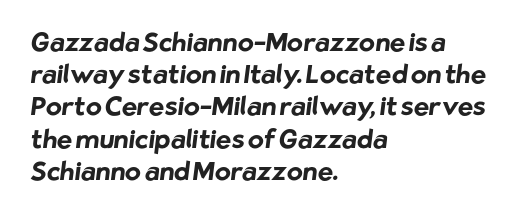
Q: Is the text bold? A: Yes.
Q: Is the text underlined? A: No.
Q: How is the paragraph aligned? A: Left-aligned.
Q: Is the spacing between letters normal or unusually wide? A: Normal.
